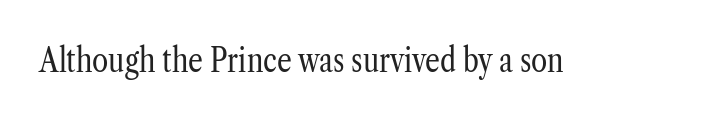
{"serif": "yes", "italic": "no", "bold": "no", "weight": "regular", "width": "condensed", "stroke_contrast": "low", "x_height": "medium", "monospaced": "no", "underline": "no", "letter_spacing": "normal", "letter_spacing_em": 0.0, "glyph_px": 33}
